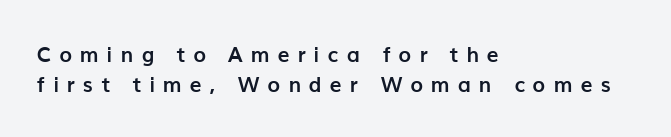
{"italic": "no", "bold": "yes", "underline": "no", "align": "left", "line_spacing": "normal", "line_spacing_ratio": 1.43, "letter_spacing": "wide", "letter_spacing_em": 0.39, "glyph_px": 21}
